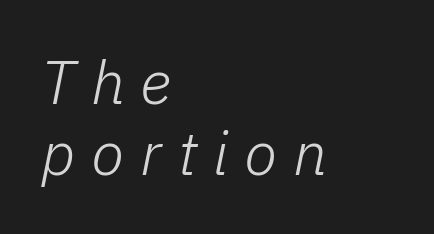
{"italic": "yes", "lean": "right", "slant_degrees": 11, "bold": "no", "weight": "light", "width": "normal", "stroke_contrast": "low", "x_height": "medium", "monospaced": "no", "underline": "no", "align": "left", "line_spacing_ratio": 1.17, "letter_spacing": "wide", "letter_spacing_em": 0.26, "glyph_px": 61}
